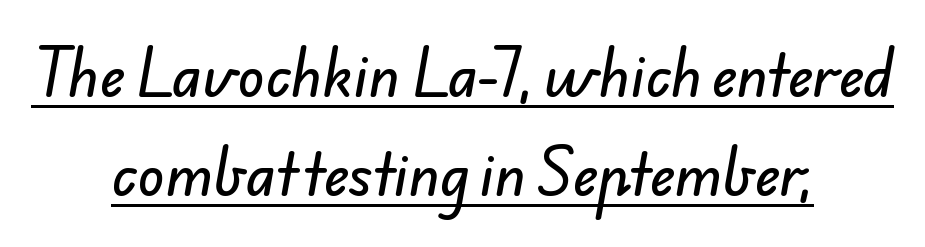
The image shows 56 px sans-serif type; set centered, line spacing 1.77x, normal letter spacing, underlined; low stroke contrast and a small x-height.
